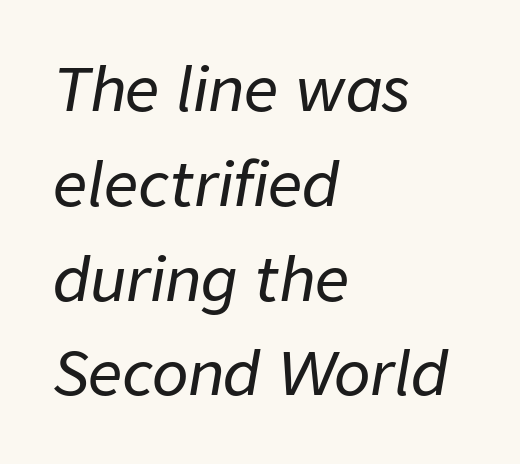
Q: Is the text italic (slanted)? A: Yes, it leans right by about 9 degrees.
Q: Is the text underlined? A: No.
Q: How is the paragraph aligned? A: Left-aligned.
Q: Is the spacing between letters normal or unusually wide? A: Normal.
Q: Is the spacing between lines tight, normal or loose? A: Normal.
Q: Width (condensed, normal, or wide)? A: Normal.
Q: Stroke contrast? A: Low.
Q: x-height? A: Medium.
Q: Monospaced? A: No.
